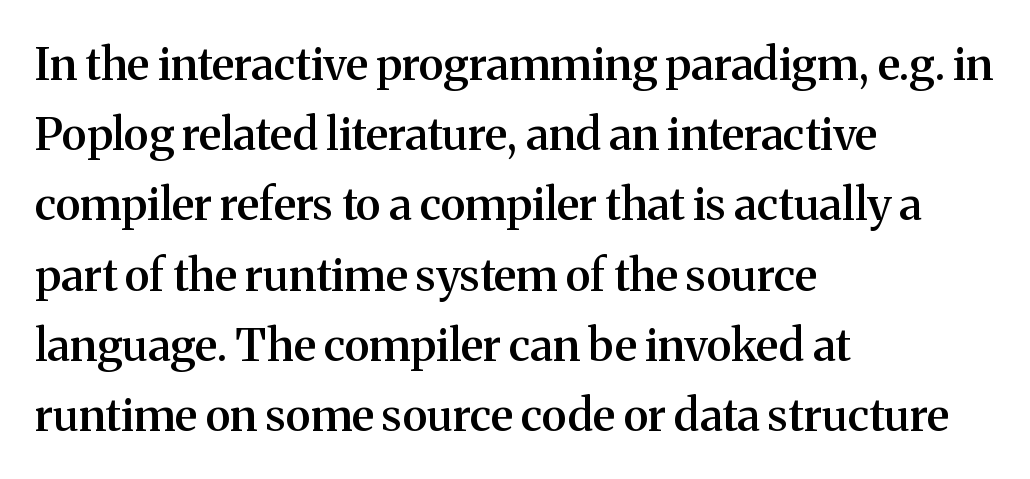
Horizontally, the lines are justified to the leading edge only. Is this a sans? No — the strokes have serifs. Standard letterfit; no display-style spreading of the glyphs. Underline: absent.
